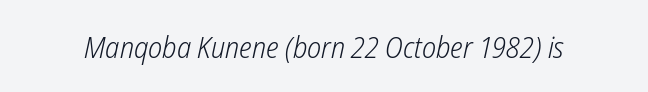
The space directly below the letters is spotless. Observe the ordinary spacing: letters are neighbours, not strangers. Here the designer chose a conventional face with non-uniform glyph widths. No extra ink here — the face is not bold. Compared with ordinary roman type, these characters are visibly tilted.
